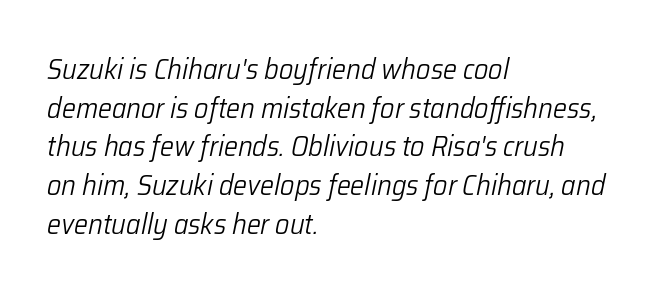
{"italic": "yes", "lean": "right", "slant_degrees": 12, "bold": "no", "weight": "light", "width": "normal", "stroke_contrast": "low", "x_height": "medium", "monospaced": "no", "underline": "no", "align": "left", "line_spacing": "normal", "line_spacing_ratio": 1.38, "letter_spacing": "normal", "letter_spacing_em": 0.0, "glyph_px": 28}
